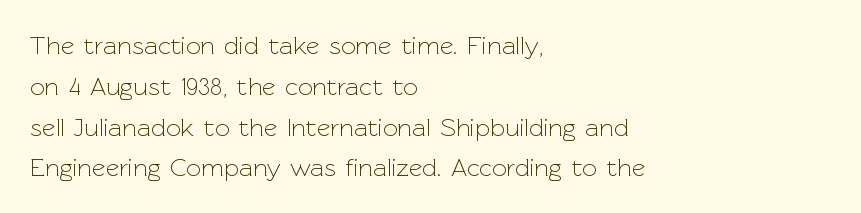
Q: Is the text bold? A: No.
Q: Is the text italic (slanted)? A: No, it is upright.
Q: Is the text underlined? A: No.
Q: How is the paragraph aligned? A: Left-aligned.
Q: Is the spacing between letters normal or unusually wide? A: Normal.
Q: Is the spacing between lines tight, normal or loose? A: Normal.
